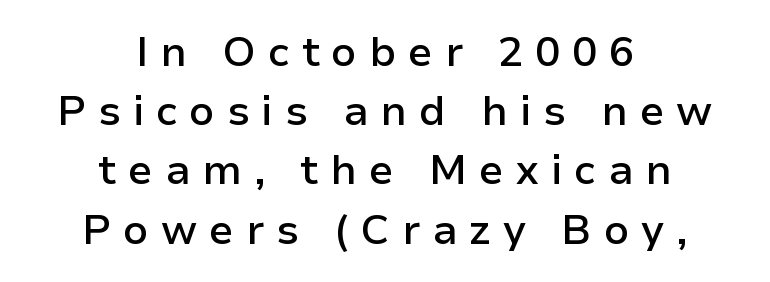
{"serif": "no", "italic": "no", "bold": "semi", "weight": "semibold", "width": "normal", "stroke_contrast": "low", "x_height": "medium", "monospaced": "no", "underline": "no", "align": "center", "line_spacing": "normal", "line_spacing_ratio": 1.41, "letter_spacing": "wide", "letter_spacing_em": 0.28, "glyph_px": 42}
